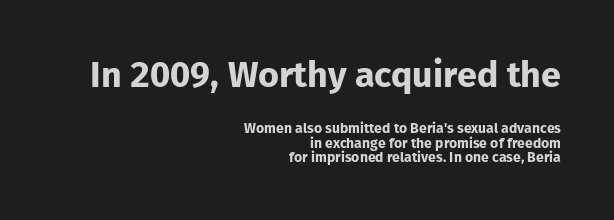
If you drew a ruler down the right edge, every line would touch it. Very little white space separates one row of letters from the next. Emphasis by weight is at full strength: bold. The type is set solid horizontally, with unmodified tracking. The passage shown is typed in a proportional face where columns would drift.
